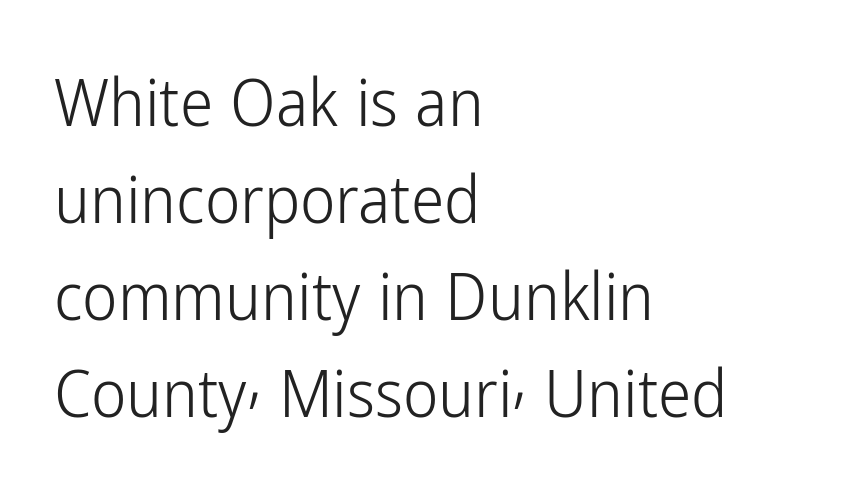
This sample is left-justified, so line endings fall wherever the words run out. Tracking here is standard; glyphs follow each other at the usual distance. Nope, no serifs anywhere on these letters. Leading: standard.
